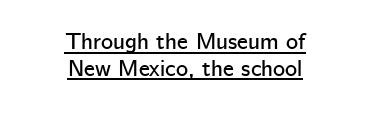
Q: Is the text italic (slanted)? A: No, it is upright.
Q: Is the text underlined? A: Yes.
Q: How is the paragraph aligned? A: Centered.
Q: Is the spacing between letters normal or unusually wide? A: Normal.
